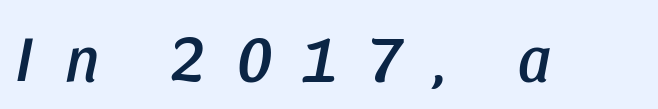
Spacing verdict: proportional, widths tailored to each character. When letters slant like this, we call the style italic. Characters follow at a spacing far wider than the type designer built in. Honestly, there is no underline to notice here at all.
